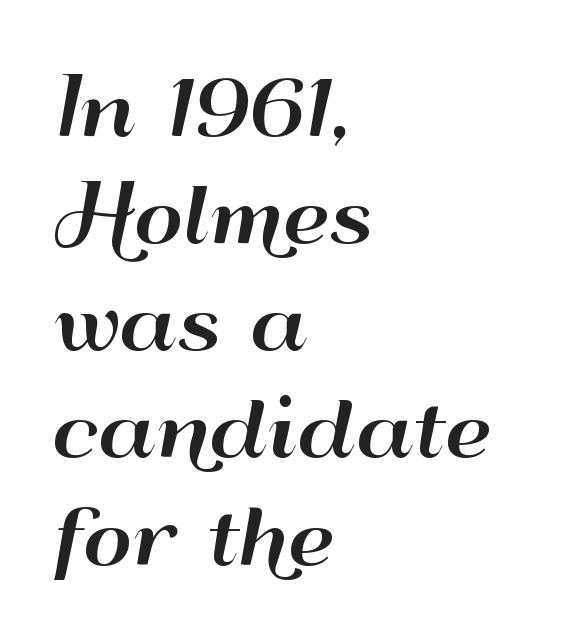
The image shows 76 px wide sans-serif type; set left-aligned, normal line spacing (1.41x), normal letter spacing, not underlined; high stroke contrast and a small x-height.
